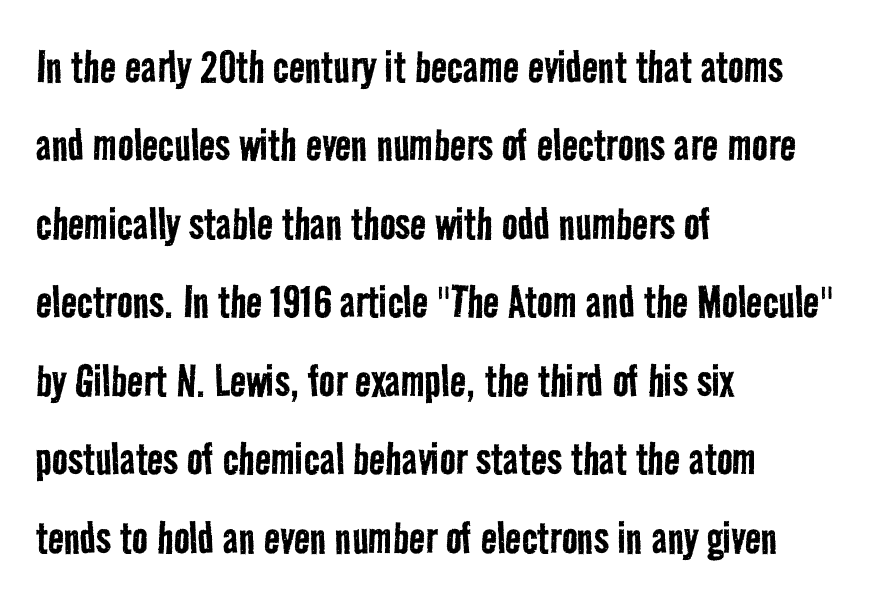
The image shows 53 px regular-weight, condensed sans-serif type; set left-aligned, normal line spacing (1.48x), normal letter spacing, not underlined; low stroke contrast and a medium x-height.
